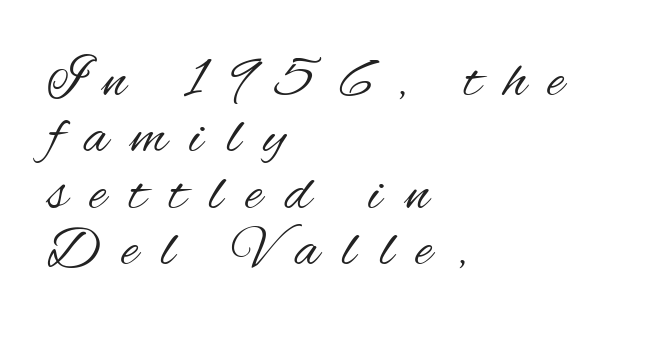
{"serif": "no", "bold": "no", "weight": "regular", "width": "condensed", "stroke_contrast": "medium", "x_height": "small", "monospaced": "no", "underline": "no", "align": "left", "line_spacing": "tight", "line_spacing_ratio": 0.99, "letter_spacing": "wide", "letter_spacing_em": 0.41, "glyph_px": 57}
